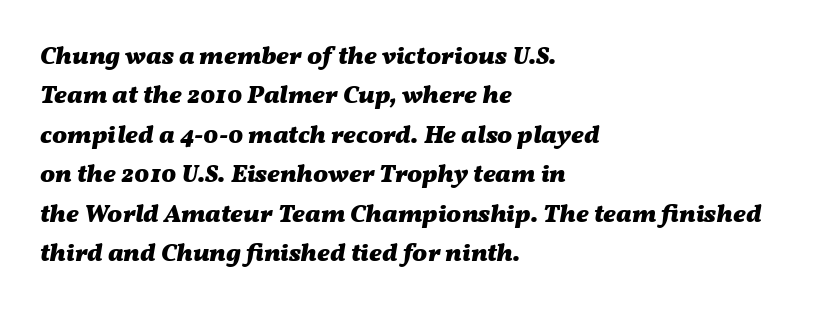
The image shows 25 px bold type, italic (leaning right); set left-aligned, normal line spacing (1.58x), normal letter spacing, not underlined.
